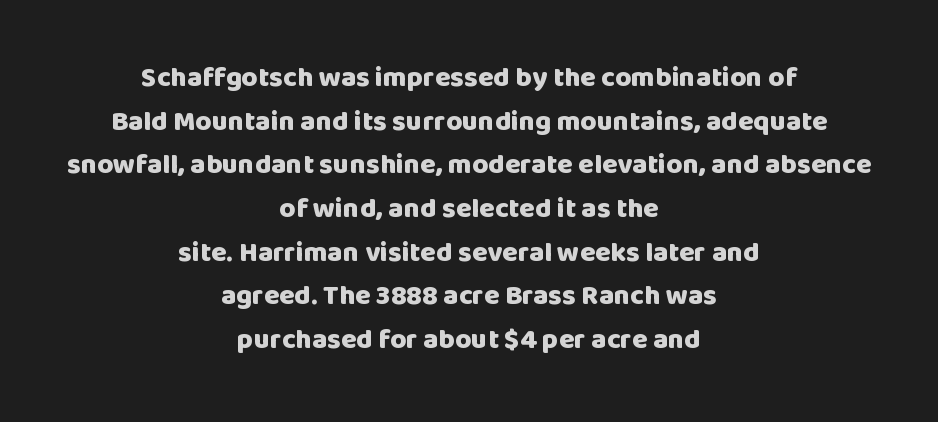
Q: Is the text bold? A: Yes.
Q: Is the text italic (slanted)? A: No, it is upright.
Q: Is the typeface a serif or a sans-serif typeface? A: Sans-serif.
Q: Is the text underlined? A: No.
Q: How is the paragraph aligned? A: Centered.
Q: Is the spacing between letters normal or unusually wide? A: Normal.
Q: Is the spacing between lines tight, normal or loose? A: Normal.
Q: Width (condensed, normal, or wide)? A: Normal.
Q: Stroke contrast? A: Low.
Q: x-height? A: Large.
Q: Monospaced? A: No.
